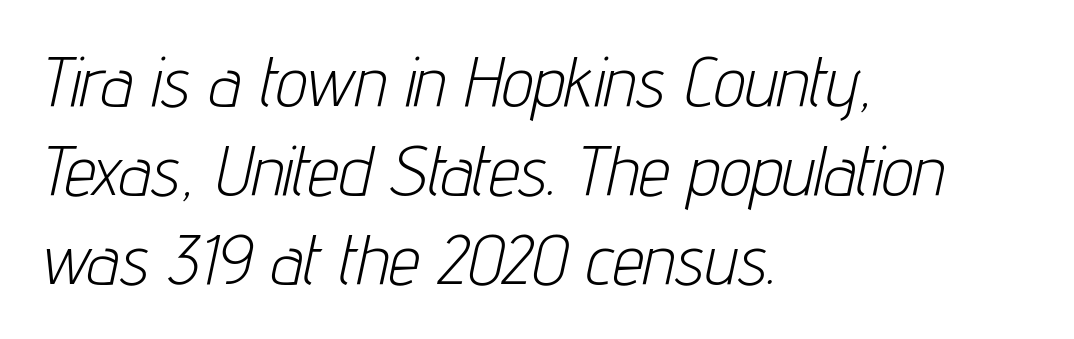
An italicized treatment has been applied to the whole sample. Plain, unruled lines of type. The paragraph has a hard left edge and a soft right edge. Between one letter and the next there's only the usual sliver of space. Rows of type keep a routine distance in the vertical direction. Spacing verdict: proportional, widths tailored to each character.
